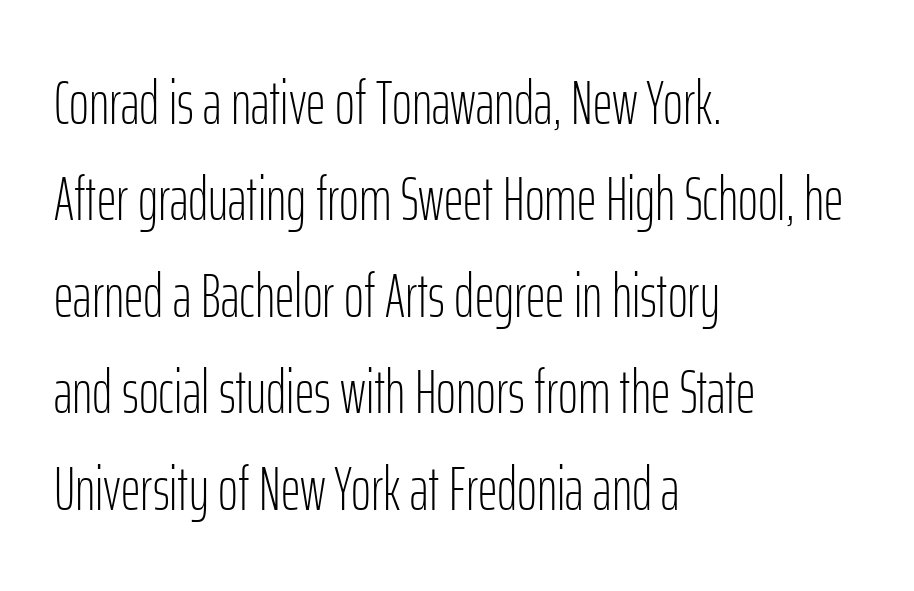
Q: Is the text bold? A: No.
Q: Is the text italic (slanted)? A: No, it is upright.
Q: Is the typeface a serif or a sans-serif typeface? A: Sans-serif.
Q: Is the text underlined? A: No.
Q: How is the paragraph aligned? A: Left-aligned.
Q: Is the spacing between letters normal or unusually wide? A: Normal.
Q: Is the spacing between lines tight, normal or loose? A: Normal.
Q: Width (condensed, normal, or wide)? A: Condensed.
Q: Stroke contrast? A: Low.
Q: x-height? A: Medium.
Q: Monospaced? A: No.
